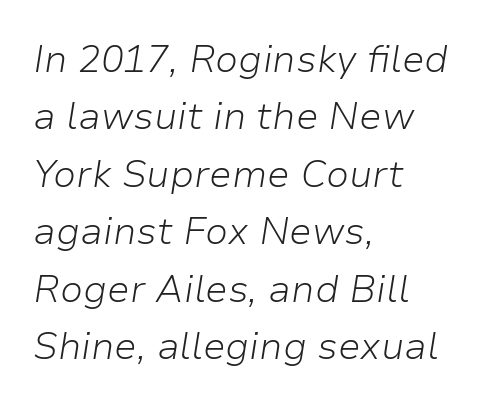
The image shows 38 px light type, italic (leaning right); set left-aligned, normal line spacing (1.51x), normal letter spacing, not underlined; low stroke contrast and a medium x-height.
